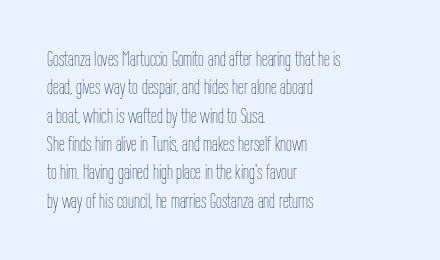
Q: Is the text bold? A: No.
Q: Is the text italic (slanted)? A: No, it is upright.
Q: Is the text underlined? A: No.
Q: How is the paragraph aligned? A: Left-aligned.
Q: Is the spacing between letters normal or unusually wide? A: Normal.
Q: Is the spacing between lines tight, normal or loose? A: Normal.
